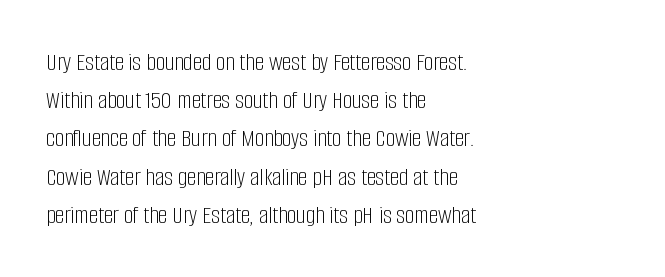
{"italic": "no", "bold": "no", "underline": "no", "align": "left", "line_spacing": "normal", "line_spacing_ratio": 1.47, "letter_spacing": "normal", "letter_spacing_em": 0.0, "glyph_px": 26}
